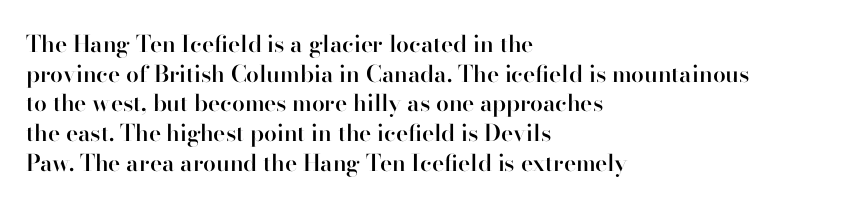
Stroke thickness is moderately raised; the sample reads as semibold. Vertical strokes here are truly vertical. The area under the type is left untouched. Summary of vertical rhythm: regular, with standard interline spacing.
